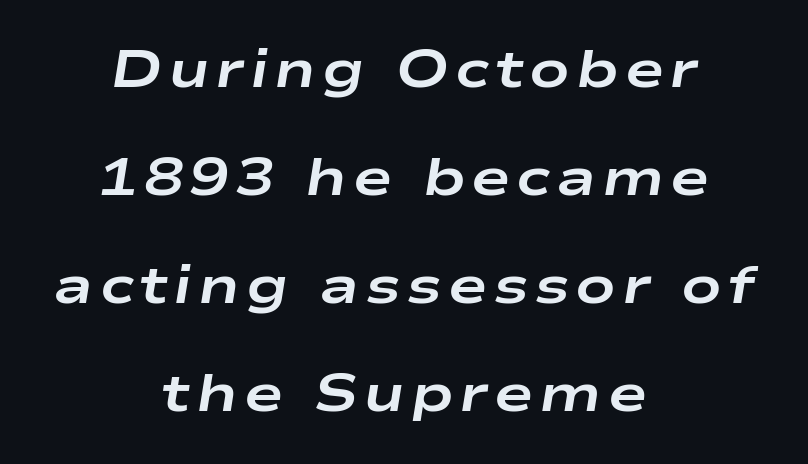
The image shows 53 px bold, wide type, italic (leaning right); set centered, loose line spacing (2.04x), not underlined; low stroke contrast and a medium x-height.
